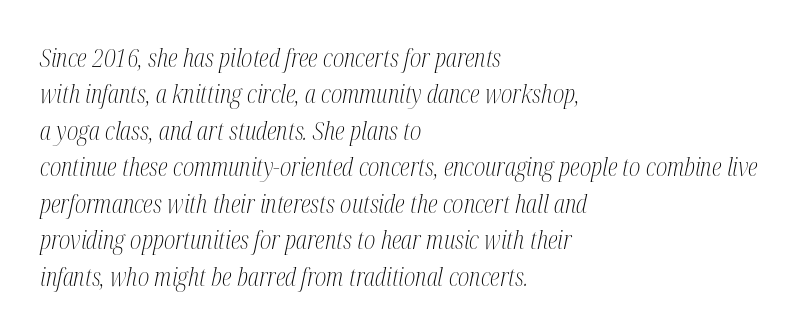
Q: Is the text bold? A: No.
Q: Is the text italic (slanted)? A: Yes, it leans right by about 12 degrees.
Q: Is the text underlined? A: No.
Q: How is the paragraph aligned? A: Left-aligned.
Q: Is the spacing between letters normal or unusually wide? A: Normal.
Q: Is the spacing between lines tight, normal or loose? A: Normal.
